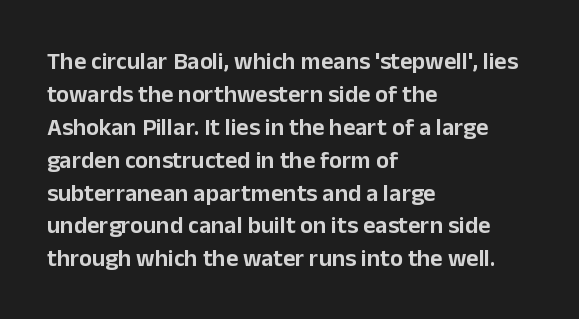
Q: Is the text italic (slanted)? A: No, it is upright.
Q: Is the text underlined? A: No.
Q: How is the paragraph aligned? A: Left-aligned.
Q: Is the spacing between letters normal or unusually wide? A: Normal.
Q: Is the spacing between lines tight, normal or loose? A: Normal.
